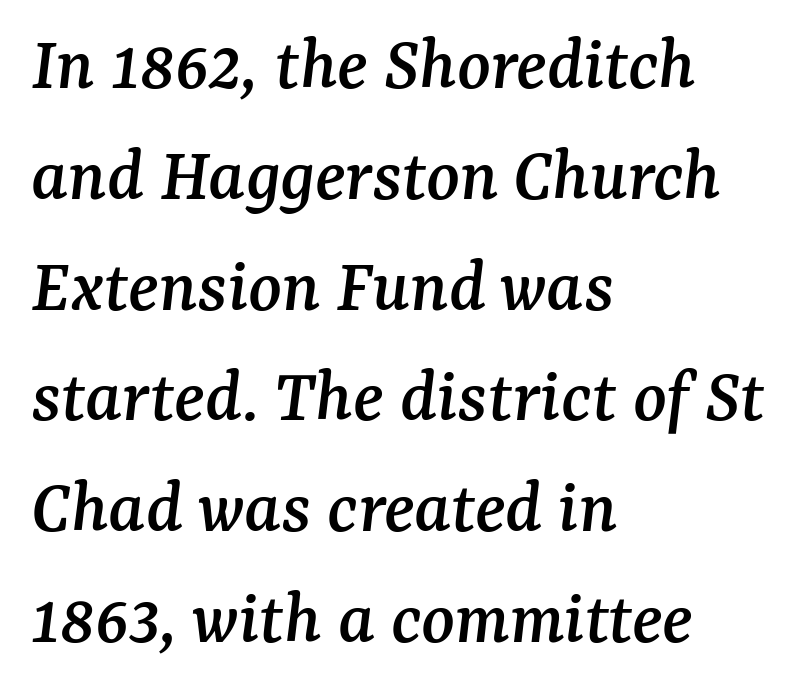
Emphasis-style slanted type is in use. Students, observe: this is what conventionally led text looks like. Varying glyph widths throughout — classic text-font behaviour. Standard letterfit; no display-style spreading of the glyphs.
